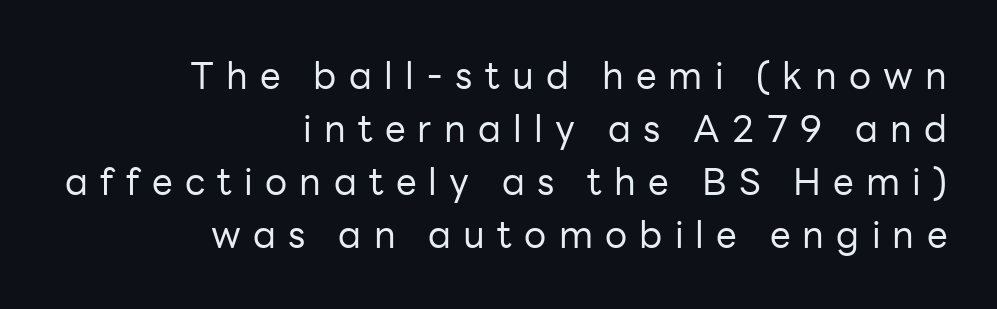
Posture: straight, roman, zero tilt. Teacher's note: observe the even right margin — that is flush-right alignment. The lines sit at an ordinary, default distance from one another. Is the letter spacing exaggerated? Yes — the characters are pushed far apart. This sample has the flowing, uneven cadence of proportional lettering.
